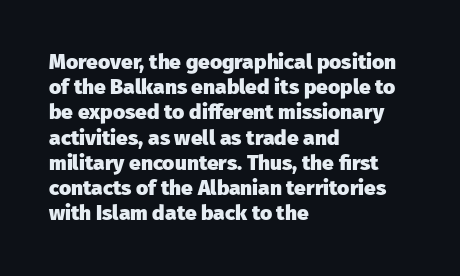
Each line starts at the same left margin while the right side varies. Upright lettering throughout. What stands out about the letter spacing? Nothing — it is the standard amount. Check the space under the baseline: it is left empty. The typesetting leans heavy: a genuine bold.
